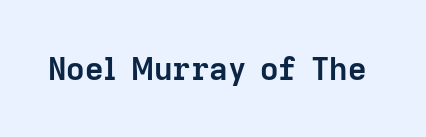
The letters advance in unequal steps, a hallmark of proportional type. Posture: straight, roman, zero tilt. The letters are bold, with thick, heavy strokes. The face used here is a sans, in the tradition of grotesques and geometrics.
